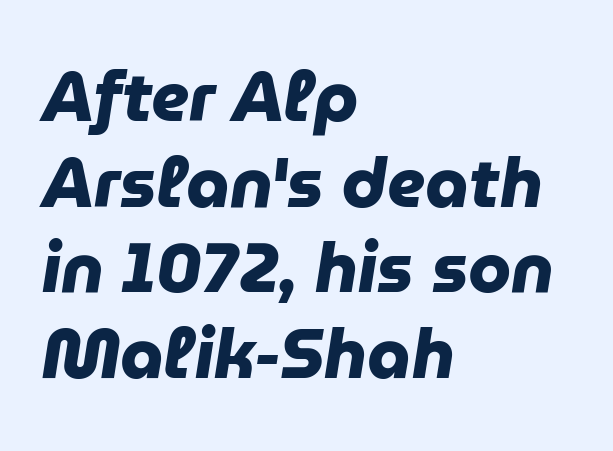
{"serif": "no", "bold": "yes", "weight": "heavy", "width": "normal", "stroke_contrast": "low", "x_height": "medium", "monospaced": "no", "underline": "no", "align": "left", "line_spacing_ratio": 1.24, "letter_spacing": "normal", "letter_spacing_em": 0.0, "glyph_px": 69}
